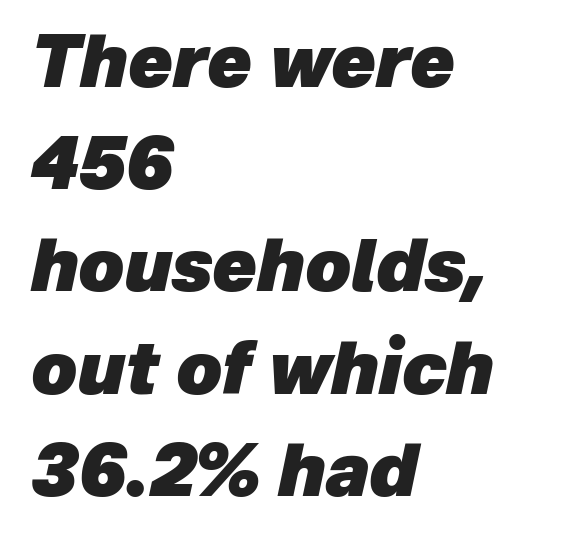
{"italic": "yes", "lean": "right", "slant_degrees": 12, "bold": "yes", "weight": "heavy", "width": "normal", "stroke_contrast": "low", "x_height": "medium", "monospaced": "no", "underline": "no", "align": "left", "line_spacing": "normal", "line_spacing_ratio": 1.42, "letter_spacing": "normal", "letter_spacing_em": 0.0, "glyph_px": 72}
